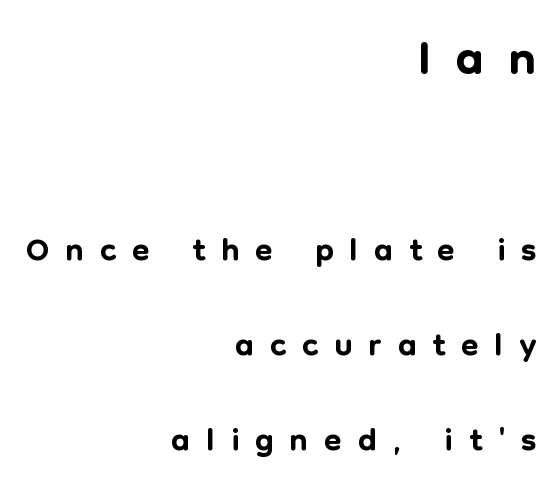
The zone under the glyphs is completely vacant. The type family on display is of the sans-serif kind. The upper block of text is set noticeably larger than the block beneath it. These lines stack with their right ends in a neat column. Is this a fixed-width face? No — the glyphs have proportional, varying widths.
